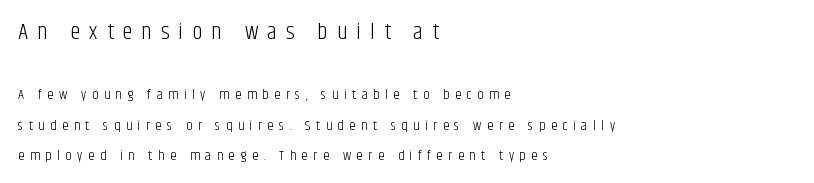
Q: Is the text bold? A: No.
Q: Is the text italic (slanted)? A: No, it is upright.
Q: Is the text underlined? A: No.
Q: How is the paragraph aligned? A: Left-aligned.
Q: Is the spacing between letters normal or unusually wide? A: Unusually wide.
Q: Is the spacing between lines tight, normal or loose? A: Loose.
Q: Which block of text is set in a larger size, the first (top) or the second (bottom)? A: The first (top) one.
